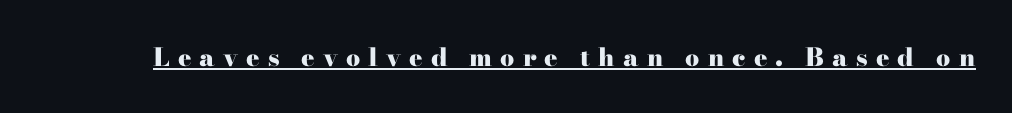
The image shows 25 px bold type, upright; set unusually wide letter spacing (+0.32 em), underlined.
